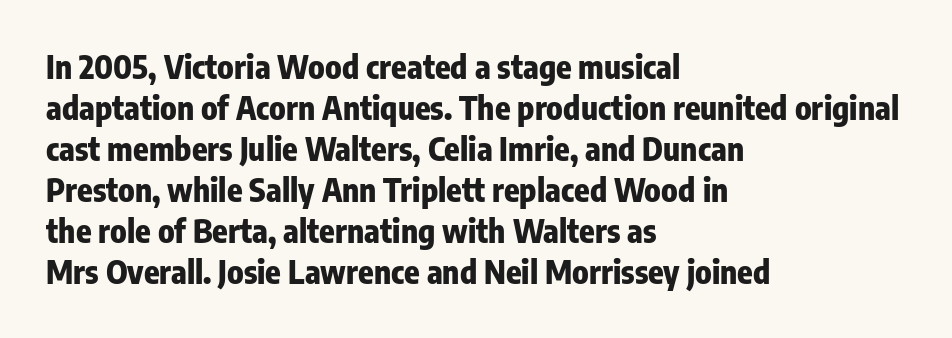
The image shows 32 px heavy, condensed sans-serif type, upright; set left-aligned, normal line spacing (1.28x), normal letter spacing, not underlined; low stroke contrast and a medium x-height.
